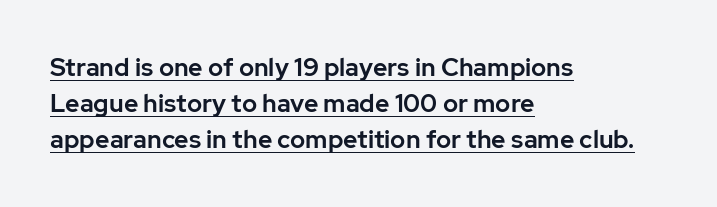
Teacher's note: observe the even left margin — that is flush-left alignment. There is no visible air inserted between adjacent glyphs. Upright lettering throughout. Horizontal bands of white between lines are of average thickness. The sample's only ornament is a line tracing under the words.
